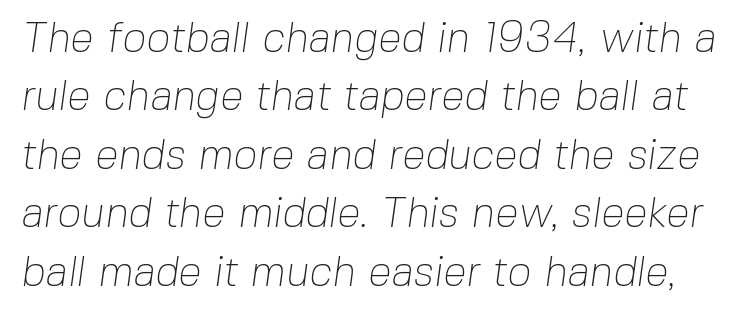
The designer left line spacing at the default. Is the type heavy? It reads as light-to-regular instead. The rendering shows plain stroke endings on the letterforms — a sans-serif design. These lines are rendered in a variable-pitch font. Letter spacing: default. Descenders hang freely into open space.
